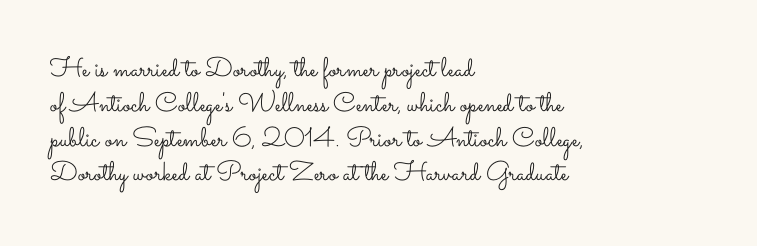
The image shows 27 px text type; set left-aligned, normal line spacing (1.29x), normal letter spacing, not underlined.
